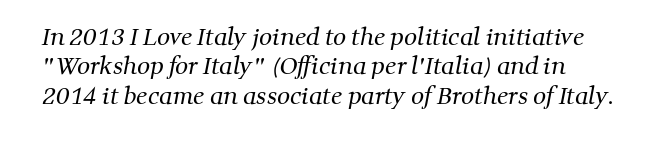
Q: Is the text bold? A: No.
Q: Is the text underlined? A: No.
Q: Is the spacing between letters normal or unusually wide? A: Normal.
Q: Is the spacing between lines tight, normal or loose? A: Normal.
